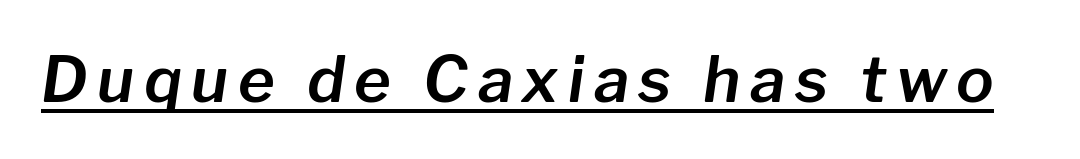
The image shows 63 px text type, italic (leaning right); set underlined; low stroke contrast and a medium x-height.
